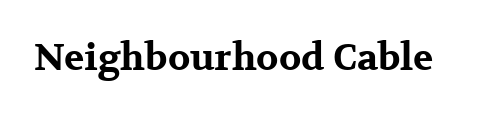
The image shows 37 px bold, wide serif type, upright; set normal letter spacing, not underlined; medium stroke contrast and a medium x-height.
